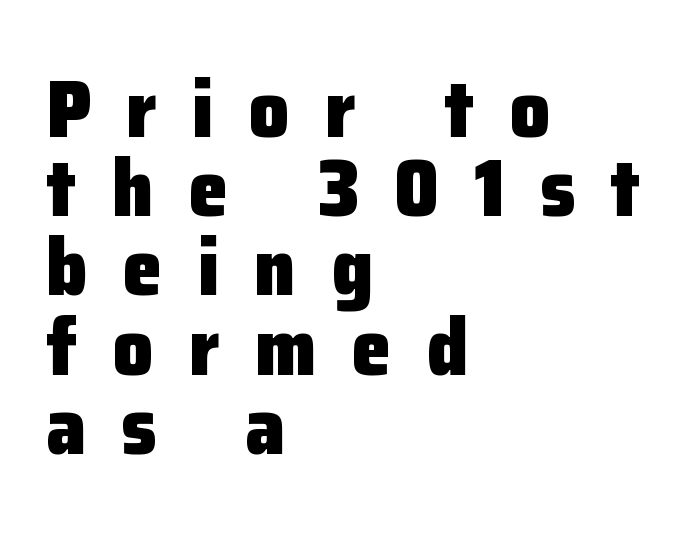
The rendering inserts visible extra space after every character. Character widths vary here, with narrow letters taking less room than wide ones. Words float on clear page, feet unadorned. This sample is left-justified, so line endings fall wherever the words run out. Weight: bold.
